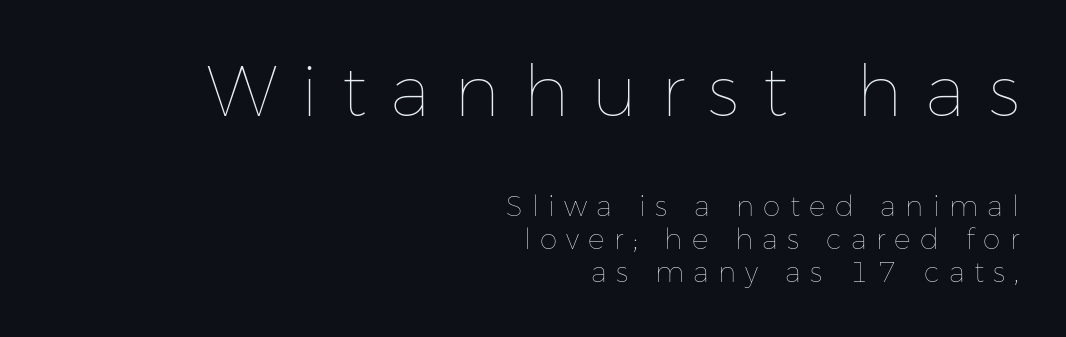
Q: Is the text bold? A: No.
Q: Is the text italic (slanted)? A: No, it is upright.
Q: Is the text underlined? A: No.
Q: How is the paragraph aligned? A: Right-aligned.
Q: Is the spacing between letters normal or unusually wide? A: Unusually wide.
Q: Which block of text is set in a larger size, the first (top) or the second (bottom)? A: The first (top) one.
Q: Width (condensed, normal, or wide)? A: Normal.
Q: Stroke contrast? A: Low.
Q: x-height? A: Medium.
Q: Monospaced? A: No.
